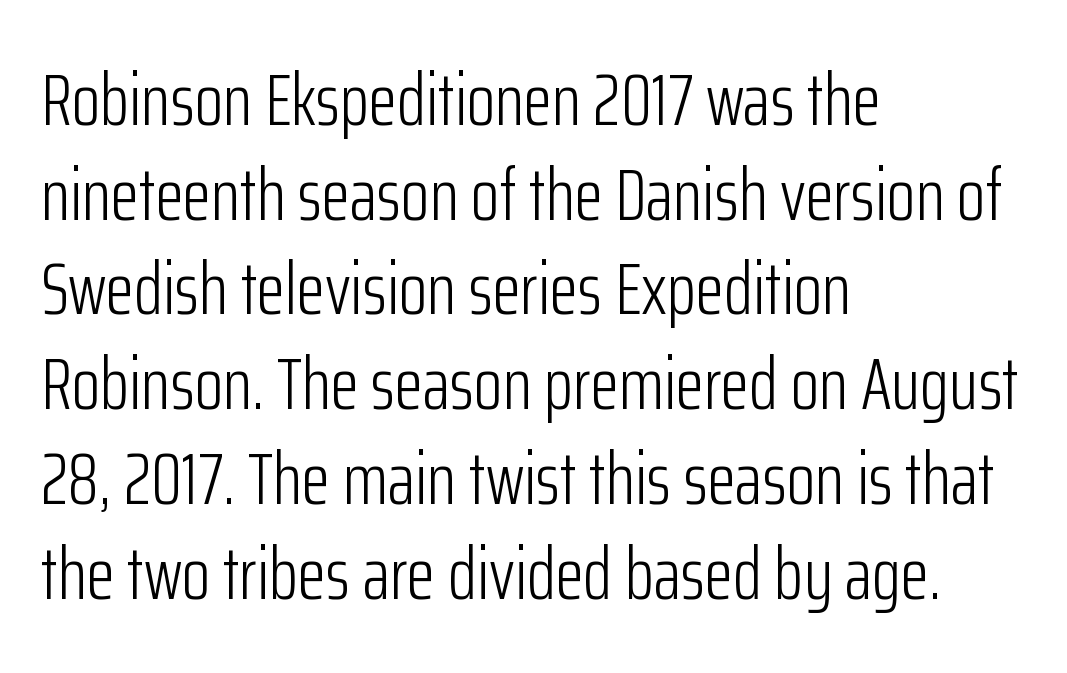
{"serif": "no", "italic": "no", "bold": "no", "weight": "light", "width": "condensed", "stroke_contrast": "low", "x_height": "medium", "monospaced": "no", "underline": "no", "align": "left", "line_spacing": "normal", "line_spacing_ratio": 1.28, "letter_spacing": "normal", "letter_spacing_em": 0.0, "glyph_px": 74}
